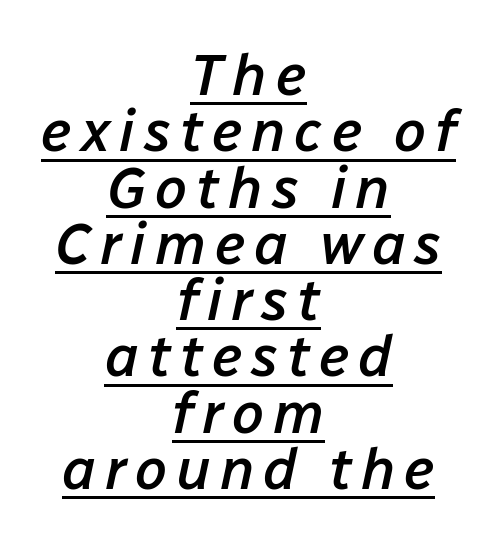
The image shows 58 px semibold type, italic (leaning right); set centered, tight line spacing (0.97x), underlined; low stroke contrast and a medium x-height.
